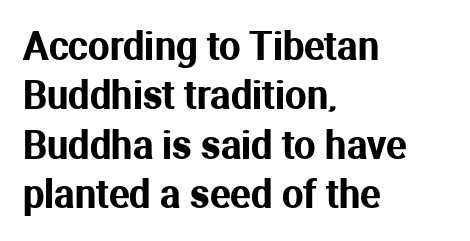
Q: Is the text italic (slanted)? A: No, it is upright.
Q: Is the typeface a serif or a sans-serif typeface? A: Sans-serif.
Q: Is the text underlined? A: No.
Q: How is the paragraph aligned? A: Left-aligned.
Q: Is the spacing between letters normal or unusually wide? A: Normal.
Q: Is the spacing between lines tight, normal or loose? A: Normal.
Q: Width (condensed, normal, or wide)? A: Normal.
Q: Stroke contrast? A: Medium.
Q: x-height? A: Medium.
Q: Monospaced? A: No.
